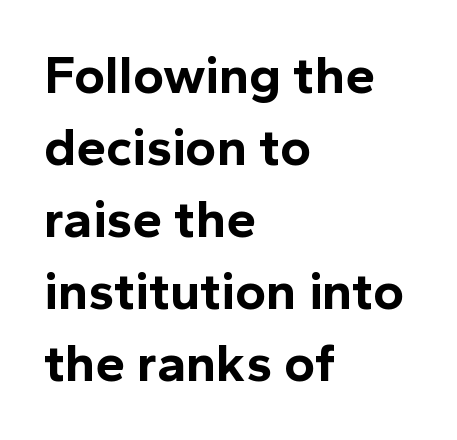
The image shows 53 px bold sans-serif type, upright; set left-aligned, normal line spacing (1.36x), normal letter spacing, not underlined; a medium x-height.
